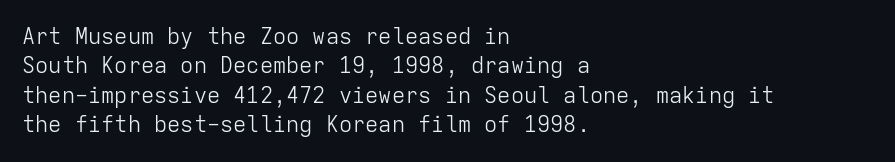
{"italic": "no", "bold": "no", "underline": "no", "align": "left", "line_spacing": "normal", "line_spacing_ratio": 1.34, "letter_spacing": "normal", "letter_spacing_em": 0.0, "glyph_px": 22}
